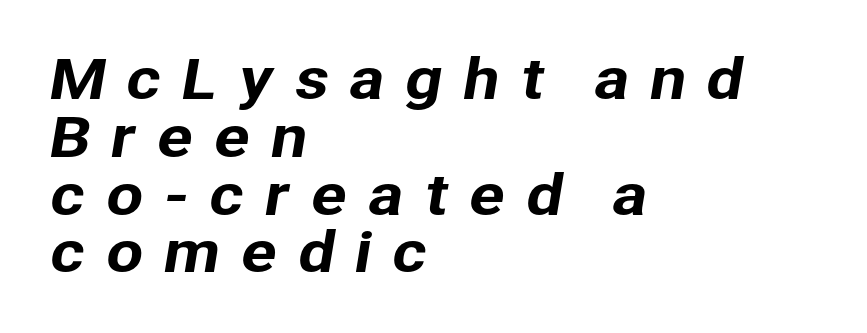
{"serif": "no", "width": "normal", "stroke_contrast": "low", "x_height": "medium", "monospaced": "no", "underline": "no", "align": "left", "line_spacing": "tight", "line_spacing_ratio": 1.07, "letter_spacing": "wide", "letter_spacing_em": 0.36, "glyph_px": 54}
